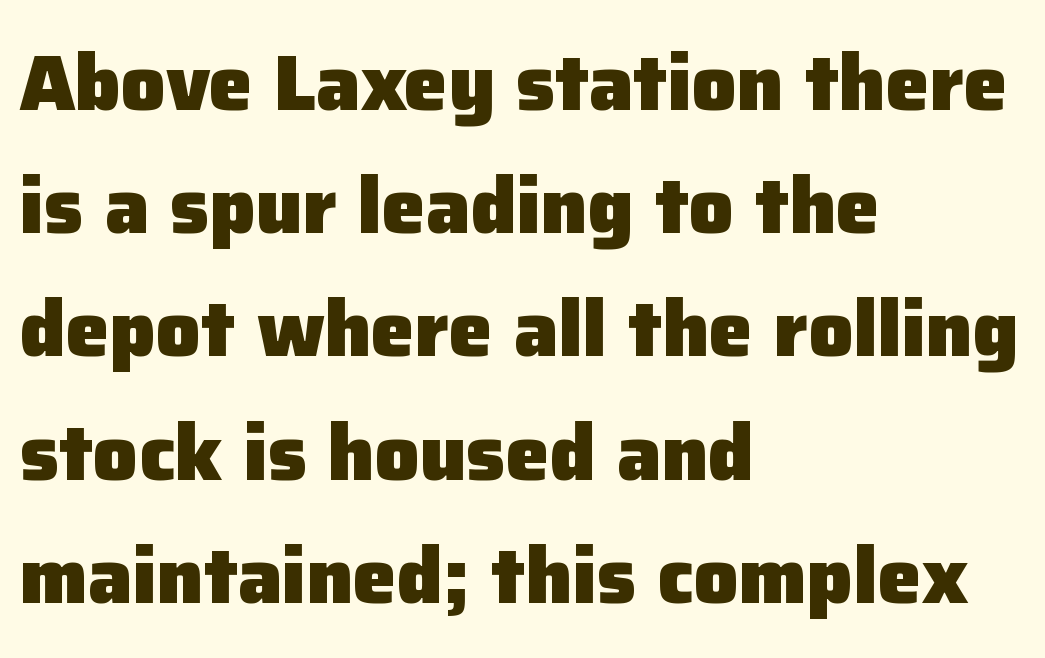
Q: Is the text bold? A: Yes.
Q: Is the text italic (slanted)? A: No, it is upright.
Q: Is the typeface a serif or a sans-serif typeface? A: Sans-serif.
Q: Is the text underlined? A: No.
Q: How is the paragraph aligned? A: Left-aligned.
Q: Is the spacing between letters normal or unusually wide? A: Normal.
Q: Is the spacing between lines tight, normal or loose? A: Normal.
Q: Width (condensed, normal, or wide)? A: Normal.
Q: Stroke contrast? A: Low.
Q: x-height? A: Medium.
Q: Monospaced? A: No.
